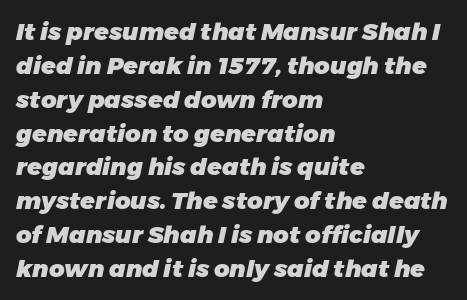
{"italic": "yes", "lean": "right", "slant_degrees": 11, "bold": "yes", "underline": "no", "align": "left", "line_spacing": "normal", "line_spacing_ratio": 1.41, "letter_spacing": "normal", "letter_spacing_em": 0.0, "glyph_px": 24}
